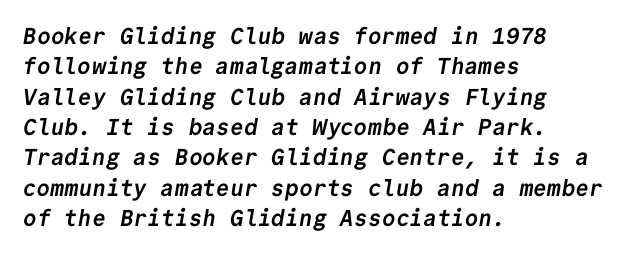
{"bold": "yes", "underline": "no", "align": "left", "line_spacing": "normal", "line_spacing_ratio": 1.32, "letter_spacing": "normal", "letter_spacing_em": 0.0, "glyph_px": 23}
